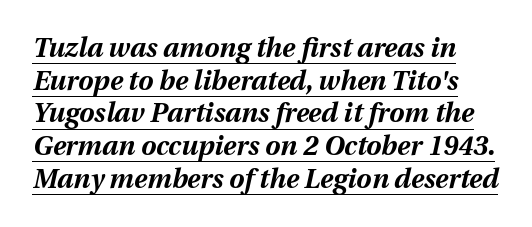
The image shows 27 px bold type, italic (leaning right); set line spacing 1.21x, normal letter spacing, underlined.
